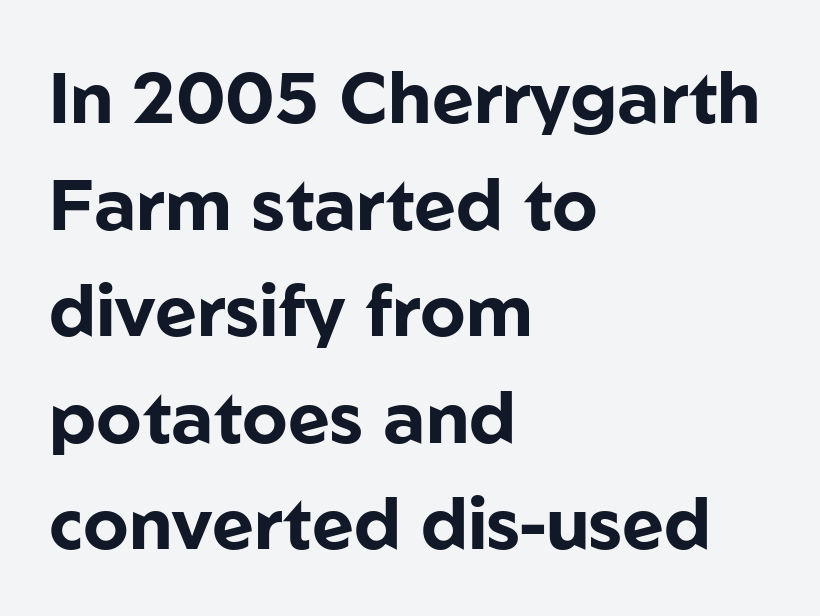
{"serif": "no", "italic": "no", "bold": "yes", "weight": "bold", "width": "normal", "stroke_contrast": "low", "x_height": "medium", "monospaced": "no", "underline": "no", "align": "left", "line_spacing": "normal", "line_spacing_ratio": 1.48, "letter_spacing": "normal", "letter_spacing_em": 0.0, "glyph_px": 72}
